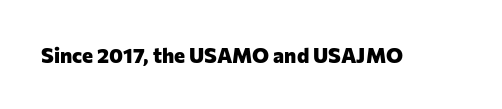
The letterforms sit shoulder to shoulder at normal distance. These lines were composed using upright roman letters. Check the space under the baseline: it is left empty. The sample has been set heavy, in full bold.
